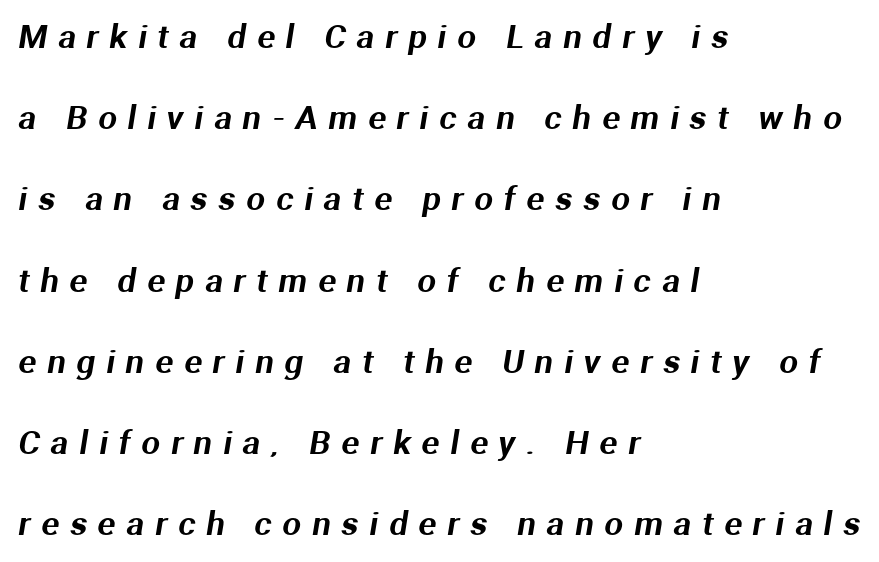
The image shows 33 px sans-serif type; set left-aligned, loose line spacing (2.46x), unusually wide letter spacing (+0.33 em), not underlined; medium stroke contrast and a medium x-height.
